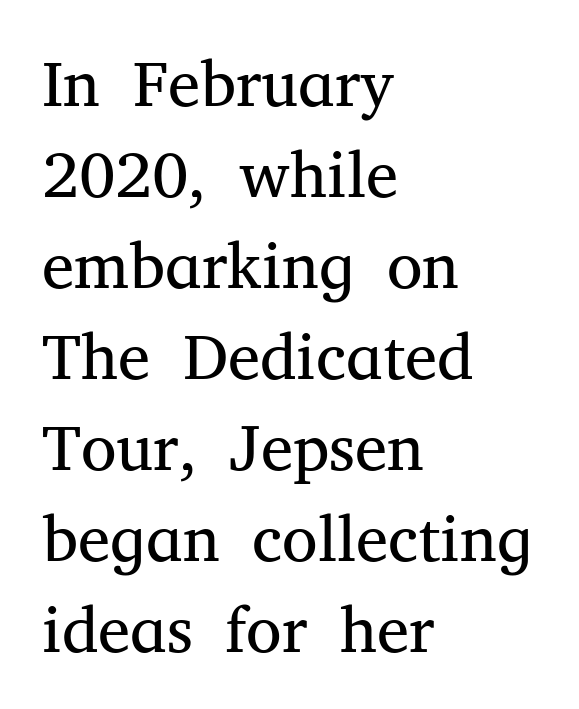
Q: Is the text bold? A: No.
Q: Is the text italic (slanted)? A: No, it is upright.
Q: Is the typeface a serif or a sans-serif typeface? A: Serif.
Q: Is the text underlined? A: No.
Q: How is the paragraph aligned? A: Left-aligned.
Q: Is the spacing between letters normal or unusually wide? A: Normal.
Q: Is the spacing between lines tight, normal or loose? A: Normal.
Q: Width (condensed, normal, or wide)? A: Normal.
Q: Stroke contrast? A: Medium.
Q: x-height? A: Medium.
Q: Monospaced? A: No.
